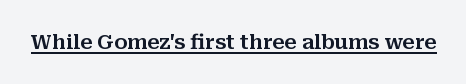
The image shows 20 px text type, upright; set normal letter spacing, underlined.
